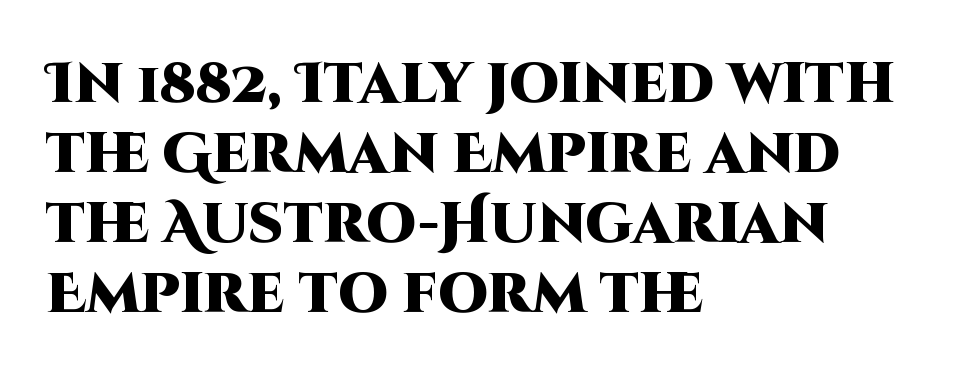
Regarding serifs, this sample does without them. The type sits square on the baseline with zero lean. Weight check: bold — yes, fully. This sample uses plain, unmodified letter spacing.
